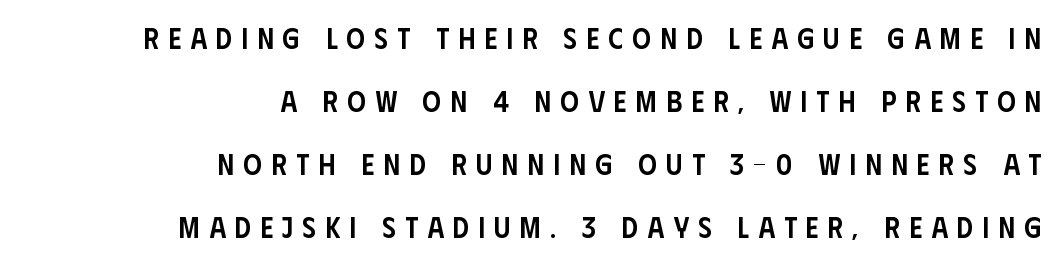
Are there feet on the stems? There aren't — it's a sans. The compositor pushed each line to the right boundary. A somewhat darkened texture: the type is semibold rather than bold. Do the characters align in a grid? No, the font is proportional.
